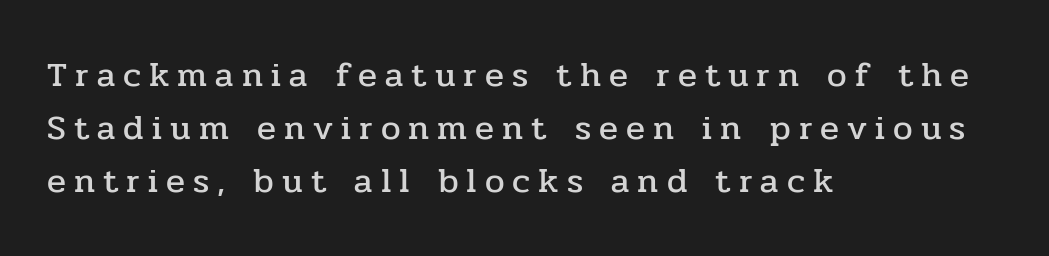
{"serif": "yes", "italic": "no", "width": "normal", "stroke_contrast": "low", "x_height": "medium", "monospaced": "no", "underline": "no", "align": "left", "line_spacing": "normal", "line_spacing_ratio": 1.52, "letter_spacing": "wide", "letter_spacing_em": 0.23, "glyph_px": 35}
